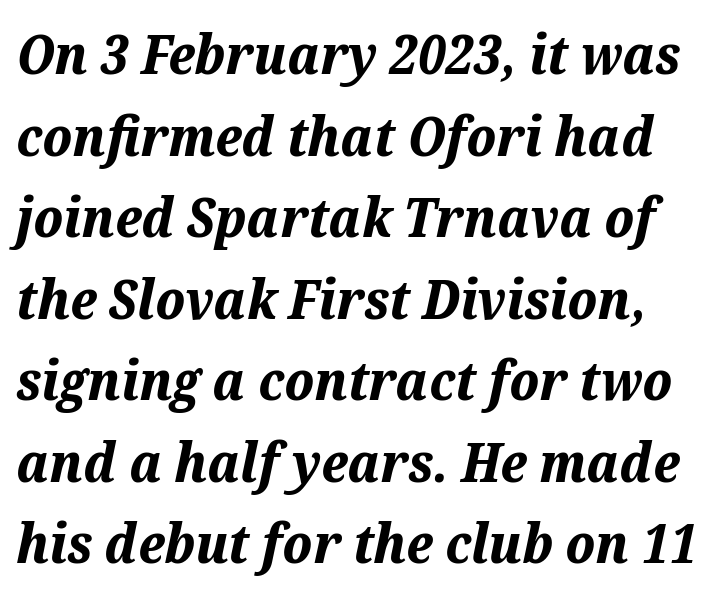
The image shows 54 px bold type, italic (leaning right); set normal line spacing (1.51x), normal letter spacing, not underlined; medium stroke contrast and a medium x-height.
